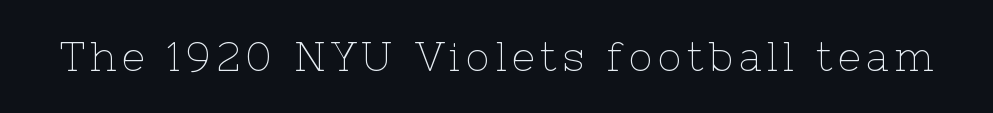
Q: Is the text bold? A: No.
Q: Is the text italic (slanted)? A: No, it is upright.
Q: Is the typeface a serif or a sans-serif typeface? A: Serif.
Q: Is the text underlined? A: No.
Q: Width (condensed, normal, or wide)? A: Normal.
Q: Stroke contrast? A: Low.
Q: x-height? A: Medium.
Q: Monospaced? A: No.
